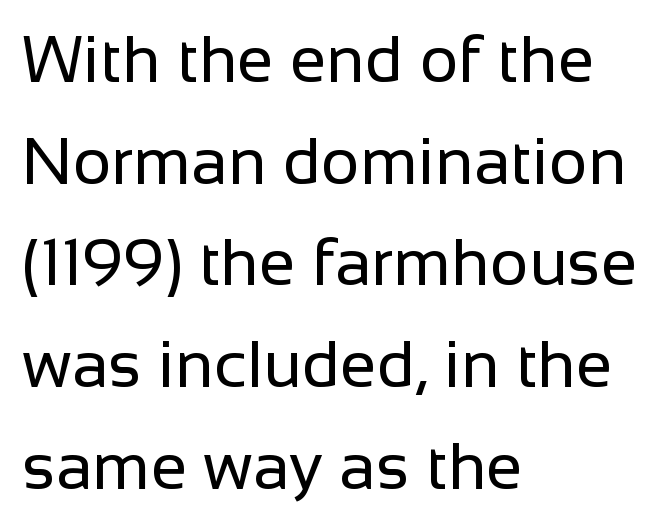
{"serif": "no", "italic": "no", "bold": "no", "weight": "regular", "width": "normal", "stroke_contrast": "low", "x_height": "medium", "monospaced": "no", "underline": "no", "align": "left", "line_spacing": "normal", "line_spacing_ratio": 1.54, "letter_spacing": "normal", "letter_spacing_em": 0.0, "glyph_px": 66}
